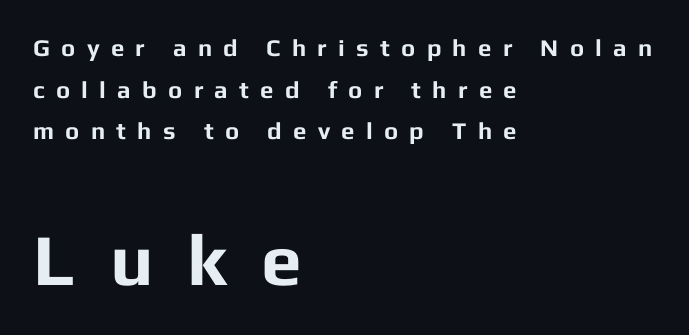
{"serif": "no", "italic": "no", "bold": "yes", "weight": "bold", "width": "normal", "stroke_contrast": "low", "x_height": "medium", "monospaced": "no", "underline": "no", "align": "left", "line_spacing_ratio": 1.73, "letter_spacing": "wide", "letter_spacing_em": 0.47, "larger_block": "second", "size_ratio": 3.04, "glyph_px": 73}
